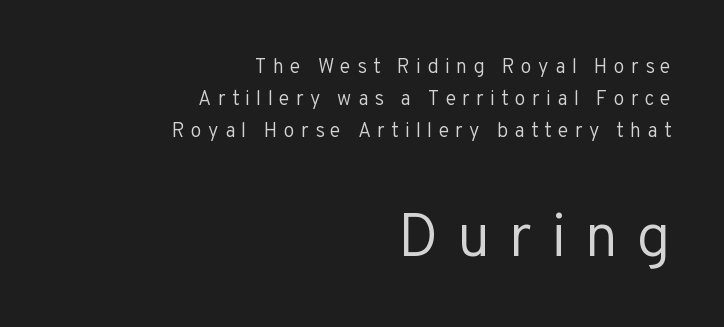
Notice how the stems are strictly vertical — no italics here. The font family rendered here belongs to the sans-serif group. Rows of type keep a routine distance in the vertical direction. Has an underline been added? It has not. These lines have a slow, spaced-out rhythm from letter to letter.
